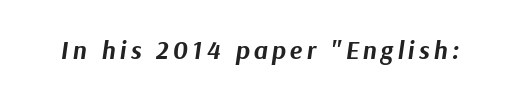
The image shows 26 px bold type, italic (leaning right); set not underlined.
